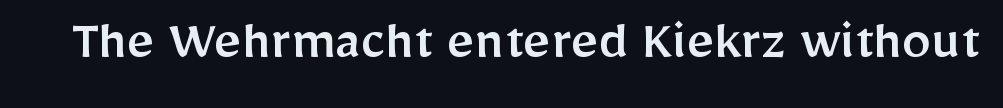
Q: Is the text italic (slanted)? A: No, it is upright.
Q: Is the typeface a serif or a sans-serif typeface? A: Sans-serif.
Q: Is the text underlined? A: No.
Q: Is the spacing between letters normal or unusually wide? A: Normal.
Q: Width (condensed, normal, or wide)? A: Normal.
Q: Stroke contrast? A: Low.
Q: x-height? A: Medium.
Q: Monospaced? A: No.
